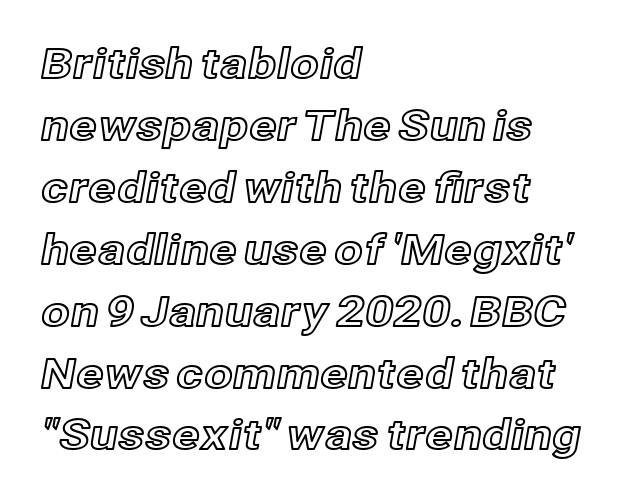
The image shows 41 px text type; set left-aligned, normal line spacing (1.51x), normal letter spacing, not underlined; a medium x-height.
